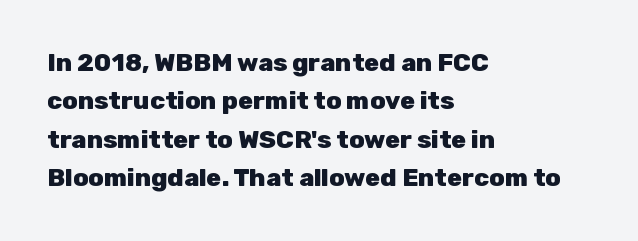
{"italic": "no", "bold": "yes", "underline": "no", "align": "left", "line_spacing": "normal", "line_spacing_ratio": 1.54, "letter_spacing": "normal", "letter_spacing_em": 0.0, "glyph_px": 25}
